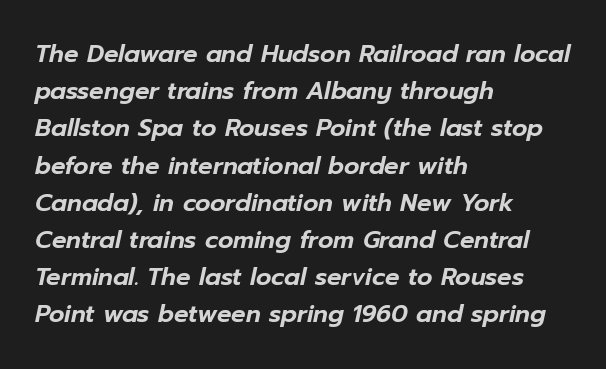
Is there much room between lines? A standard amount, neither cramped nor airy. The gap between lines stays unmarked. Each word holds together tightly as a unit, with standard inter-letter gaps. This is oblique type, the kind used for emphasis or titles.
